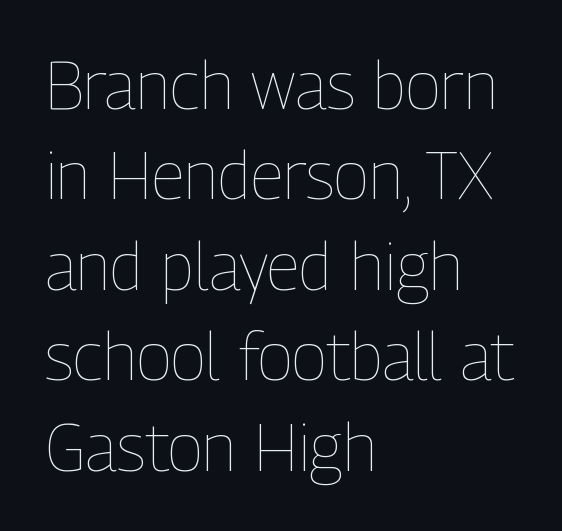
Compared with typical paragraphs, the rows here are spaced about the same. The baseline area is clear. The typesetter chose a ragged-right arrangement here. Ordinary non-slanted type is in use. On a weight scale, this lands at 450 or below.
